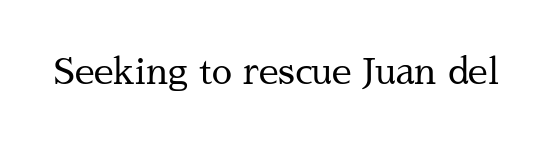
{"serif": "yes", "italic": "no", "bold": "no", "weight": "regular", "width": "normal", "stroke_contrast": "medium", "x_height": "medium", "monospaced": "no", "underline": "no", "letter_spacing": "normal", "letter_spacing_em": 0.0, "glyph_px": 36}
